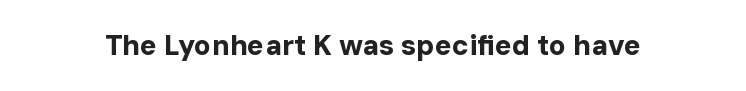
The image shows 28 px bold sans-serif type, upright; set normal letter spacing, not underlined; low stroke contrast and a medium x-height.
